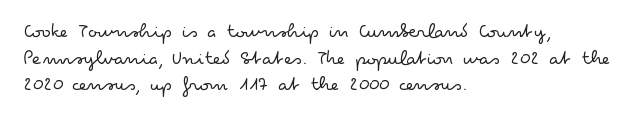
Summary of weight: not heavy and not bold. The vertical gap from one line to the next is medium. The type is set solid horizontally, with unmodified tracking. No italicization has been applied; the sample stays upright. The paragraph shown leans on its left margin. The gap between lines stays unmarked.
